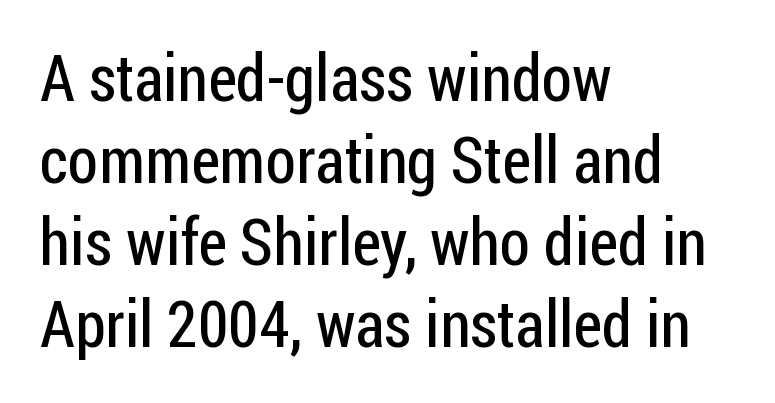
The image shows 65 px regular-weight, condensed sans-serif type, upright; set left-aligned, normal line spacing (1.26x), normal letter spacing, not underlined; low stroke contrast and a medium x-height.
